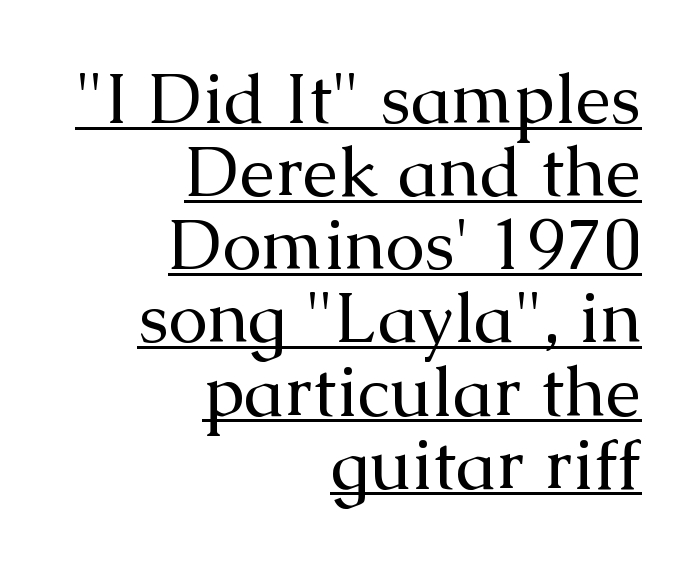
Q: Is the text bold? A: No.
Q: Is the text italic (slanted)? A: No, it is upright.
Q: Is the typeface a serif or a sans-serif typeface? A: Serif.
Q: Is the text underlined? A: Yes.
Q: How is the paragraph aligned? A: Right-aligned.
Q: Is the spacing between letters normal or unusually wide? A: Normal.
Q: Is the spacing between lines tight, normal or loose? A: Tight.
Q: Width (condensed, normal, or wide)? A: Normal.
Q: Stroke contrast? A: Medium.
Q: x-height? A: Medium.
Q: Monospaced? A: No.
